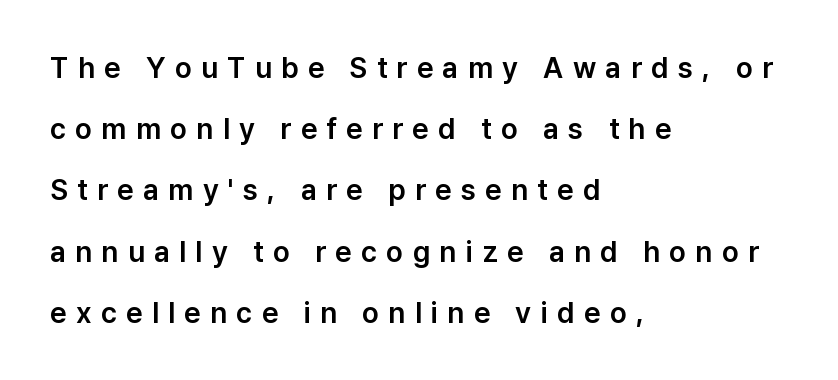
{"serif": "no", "italic": "no", "width": "normal", "stroke_contrast": "low", "x_height": "medium", "monospaced": "no", "underline": "no", "align": "left", "line_spacing": "loose", "line_spacing_ratio": 2.11, "letter_spacing": "wide", "letter_spacing_em": 0.32, "glyph_px": 29}
